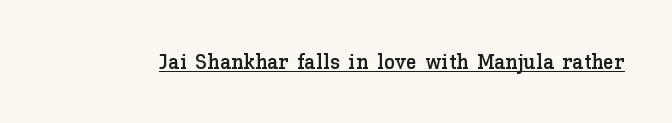
{"italic": "no", "underline": "yes", "letter_spacing": "normal", "letter_spacing_em": 0.0, "glyph_px": 22}
